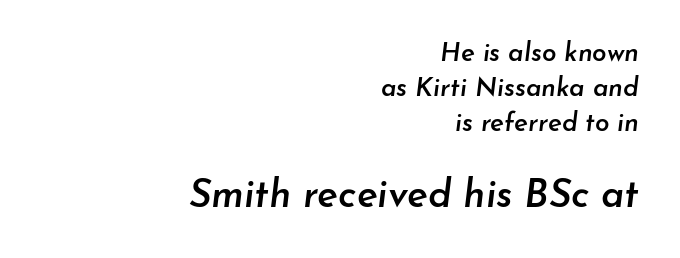
A typesetter would call this leading conventional body-copy spacing. The rendering uses natural spacing where letterforms have individual widths. Students, note that the glyphs here touch the page at normal intervals. Scale increases going downward across the two blocks. The sample has been set in demibold, a notch under bold.
